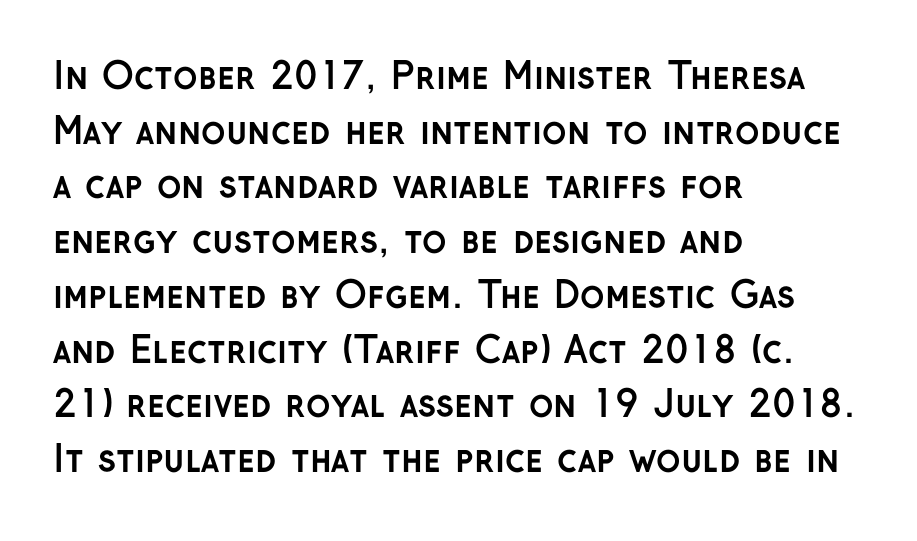
Inter-character spacing is left at the font's built-in metrics. The gap between lines stays unmarked. Typographic density is high because the face is bold. Horizontally, the lines are justified to the leading edge only. Vertical strokes here are truly vertical. The face used here is proportionally spaced, like ordinary book or web type.
